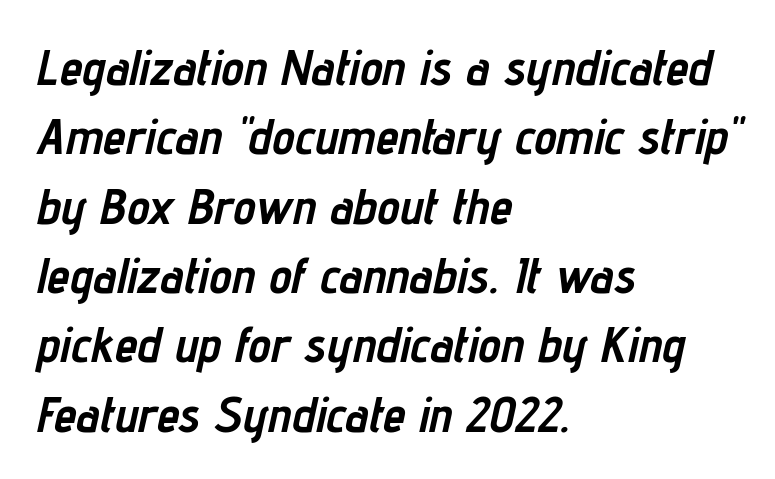
The image shows 51 px semibold, condensed type, italic (leaning right); set left-aligned, normal line spacing (1.36x), normal letter spacing, not underlined; low stroke contrast and a medium x-height.
